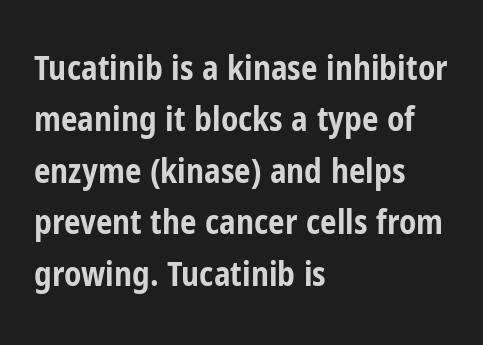
The passage is arranged the way most books set body copy — flush left. In terms of letterspacing, this is plain default setting. Typographic density is high because the face is bold. Students, observe: this is what conventionally led text looks like. Every character sits straight up, as roman type does.
